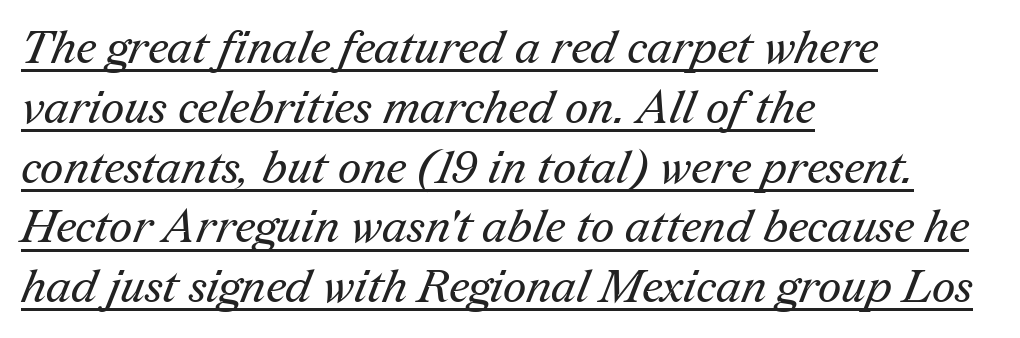
The image shows 46 px regular-weight serif type; set left-aligned, normal line spacing (1.3x), normal letter spacing, underlined; medium stroke contrast and a medium x-height.
